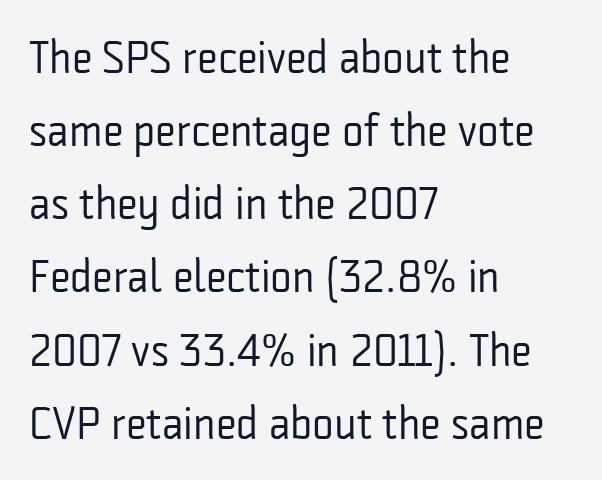
Normally led — the rows are evenly, conventionally spaced. Nothing heavy about these letters — not bold at all. Do the letters lean? They stand straight. The paragraph shown leans on its left margin.
